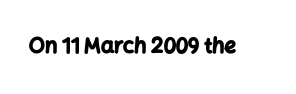
The image shows 21 px bold type, upright; set normal letter spacing, not underlined.
